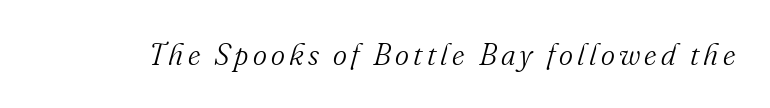
Think of a printed novel: that variable character pitch is what you see here. Stroke terminals: seriffed. Only glyphs here, with clear space below each row. This sample uses an oblique cut, with every glyph tilted off the vertical. Stems and bowls with no extra thickness — not bold.
